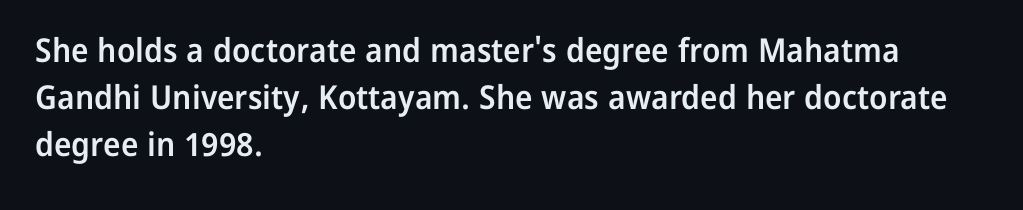
Q: Is the text bold? A: Semi-bold.
Q: Is the text italic (slanted)? A: No, it is upright.
Q: Is the typeface a serif or a sans-serif typeface? A: Sans-serif.
Q: Is the text underlined? A: No.
Q: How is the paragraph aligned? A: Left-aligned.
Q: Is the spacing between letters normal or unusually wide? A: Normal.
Q: Is the spacing between lines tight, normal or loose? A: Normal.
Q: Width (condensed, normal, or wide)? A: Normal.
Q: Stroke contrast? A: Low.
Q: x-height? A: Medium.
Q: Monospaced? A: No.
